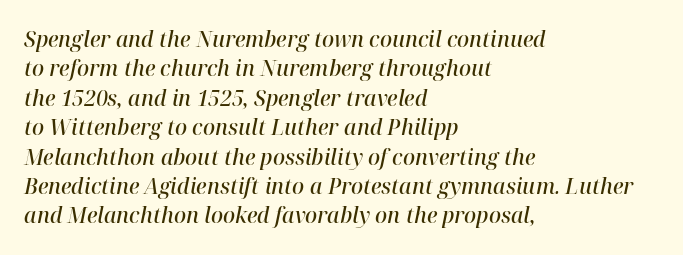
The whole block is typeset with a tilt. These lines keep a tight, regular rhythm from letter to letter. Interline gaps are of average width in this sample. The string is rendered with underlining switched off.
